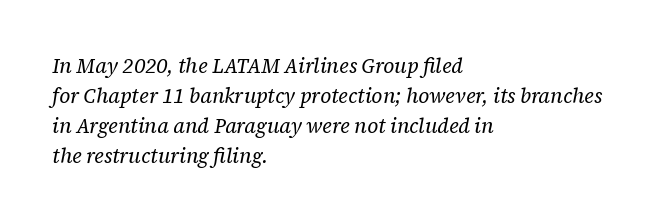
{"italic": "yes", "lean": "right", "slant_degrees": 12, "bold": "no", "underline": "no", "align": "left", "line_spacing": "normal", "line_spacing_ratio": 1.5, "letter_spacing": "normal", "letter_spacing_em": 0.0, "glyph_px": 20}
